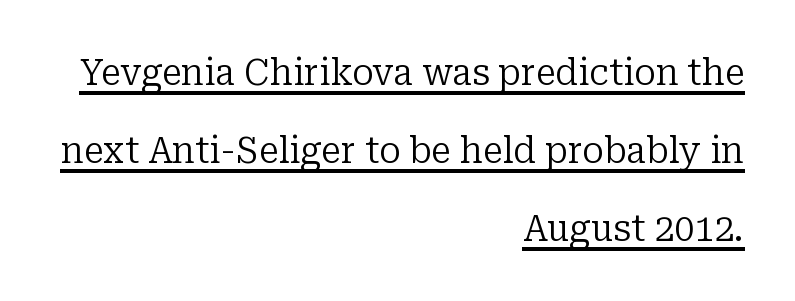
{"serif": "yes", "italic": "no", "bold": "no", "weight": "regular", "width": "normal", "stroke_contrast": "low", "x_height": "medium", "monospaced": "no", "underline": "yes", "align": "right", "line_spacing": "loose", "line_spacing_ratio": 2.16, "letter_spacing": "normal", "letter_spacing_em": 0.0, "glyph_px": 36}
